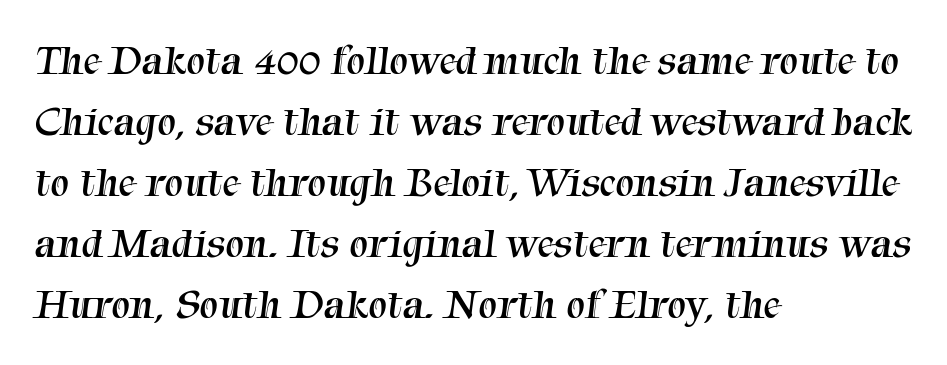
Only glyphs here, with clear space below each row. The face used here is proportionally spaced, like ordinary book or web type. Visually the block forms a straight wall on the left and a jagged coastline on the right. Letterform terminals end in serifs throughout the passage. Short note: letters normally spaced.
